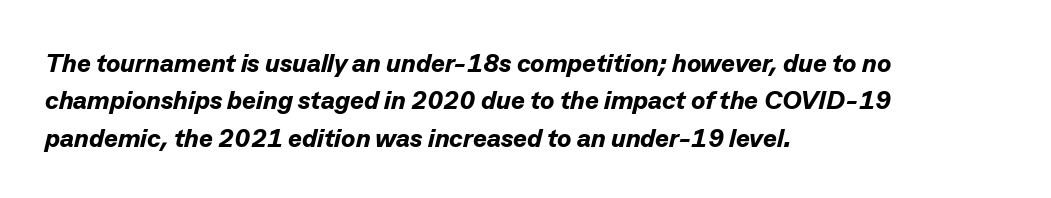
Q: Is the text bold? A: Yes.
Q: Is the text italic (slanted)? A: Yes, it leans right by about 13 degrees.
Q: Is the text underlined? A: No.
Q: How is the paragraph aligned? A: Left-aligned.
Q: Is the spacing between letters normal or unusually wide? A: Normal.
Q: Is the spacing between lines tight, normal or loose? A: Normal.
